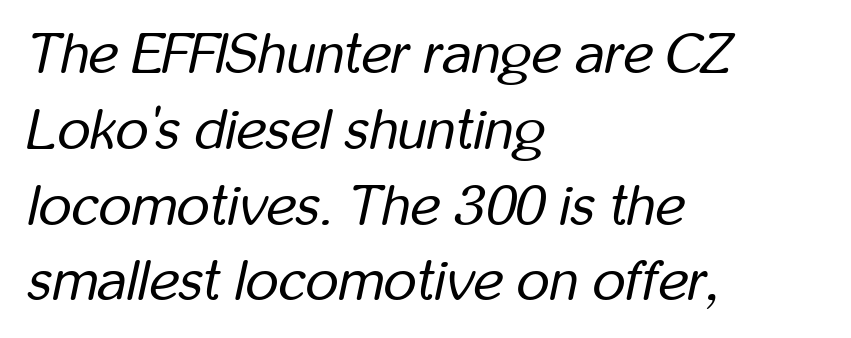
The lines are quadded left. Letters have the restrained weight of plain body copy at most. The tracking reads as untouched default to a designer's eye. The specimen omits any rule beneath the text block's lines. The axis of the letterforms is tilted away from vertical. The rendering uses a moderate line-height, typical for paragraphs.
